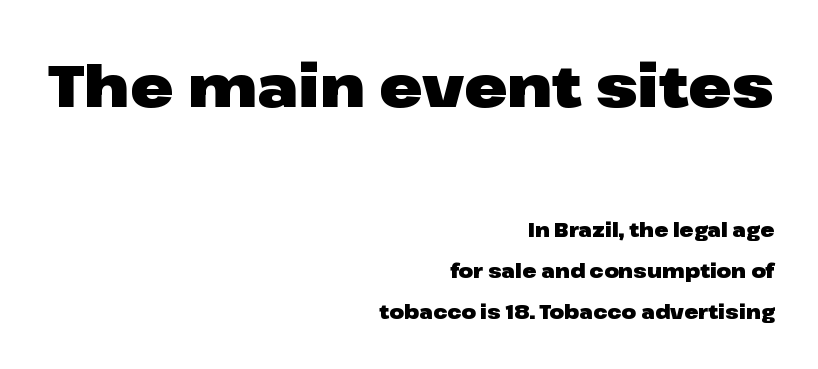
The letters in the upper block stand taller than those in the block below. The typesetting leans heavy: a genuine bold. Does the leading feel generous? Absolutely, it's lavish. I'd call this a sans setting — the letters go barefoot. The type sits square on the baseline with zero lean. Horizontally, the lines are justified to the trailing edge only.
